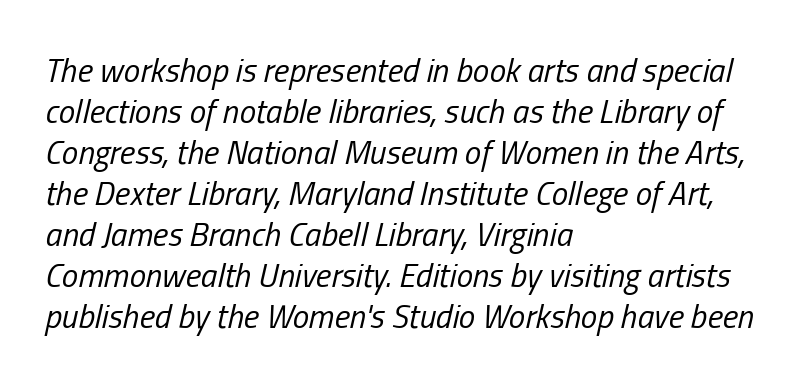
The image shows 33 px regular-weight, condensed type, italic (leaning right); set left-aligned, line spacing 1.24x, normal letter spacing, not underlined; low stroke contrast and a medium x-height.
